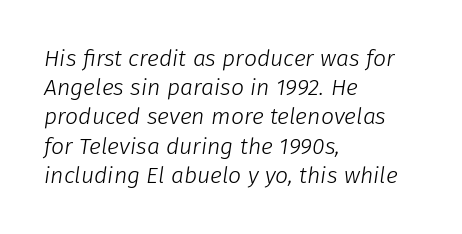
Q: Is the text bold? A: No.
Q: Is the text italic (slanted)? A: Yes, it leans right by about 8 degrees.
Q: Is the text underlined? A: No.
Q: How is the paragraph aligned? A: Left-aligned.
Q: Is the spacing between letters normal or unusually wide? A: Normal.
Q: Is the spacing between lines tight, normal or loose? A: Normal.
